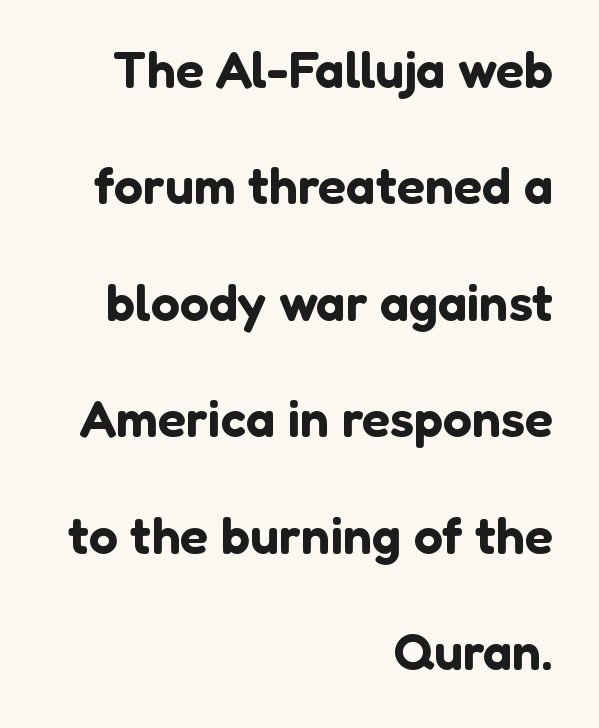
{"serif": "no", "italic": "no", "width": "normal", "stroke_contrast": "low", "x_height": "medium", "monospaced": "no", "underline": "no", "align": "right", "line_spacing": "loose", "line_spacing_ratio": 2.24, "letter_spacing": "normal", "letter_spacing_em": 0.0, "glyph_px": 52}
